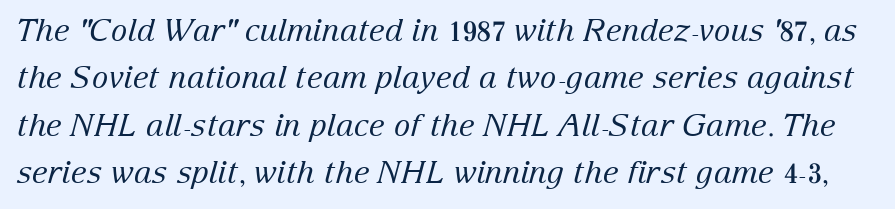
{"serif": "yes", "italic": "yes", "lean": "right", "slant_degrees": 15, "bold": "no", "weight": "regular", "width": "normal", "stroke_contrast": "low", "x_height": "medium", "monospaced": "no", "underline": "no", "line_spacing": "normal", "line_spacing_ratio": 1.53, "letter_spacing": "normal", "letter_spacing_em": 0.0, "glyph_px": 31}
